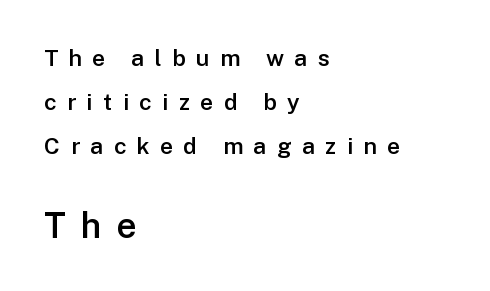
These words are printed semibold, heavier than regular yet not bold. Which chunk is bigger? The second one — the bottom block dwarfs the top. The glyphs are unaccompanied by any horizontal stroke below them. The letters advance in unequal steps, a hallmark of proportional type. The passage shown is typeset with a sans-serif family. If you measured baseline to baseline, you'd find a long distance.
